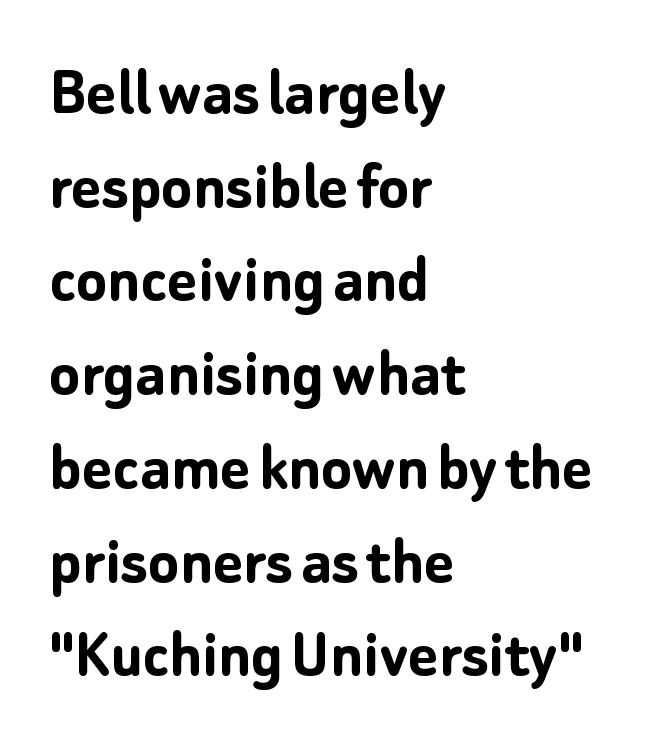
{"serif": "no", "italic": "no", "bold": "yes", "weight": "semibold", "width": "normal", "stroke_contrast": "low", "x_height": "medium", "monospaced": "no", "underline": "no", "align": "left", "line_spacing": "normal", "line_spacing_ratio": 1.32, "letter_spacing": "normal", "letter_spacing_em": 0.0, "glyph_px": 71}
